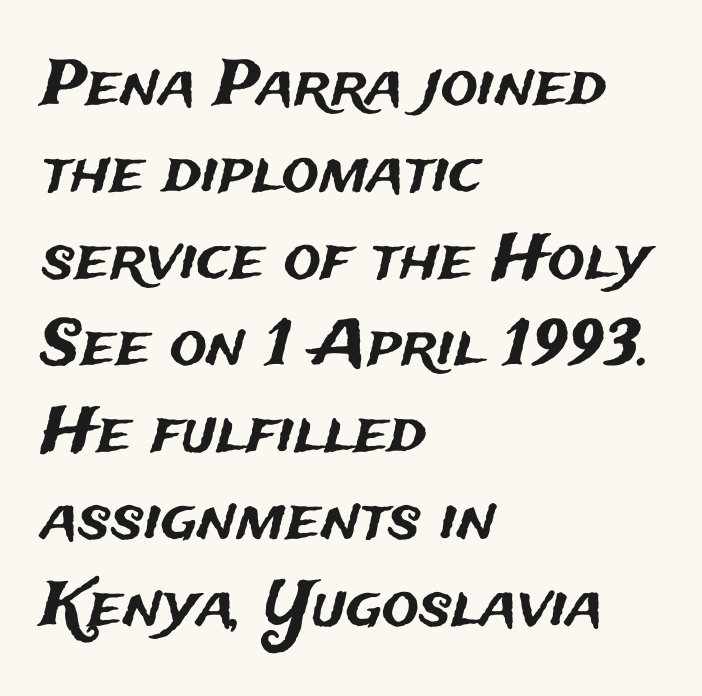
Q: Is the text italic (slanted)? A: Yes.
Q: Is the typeface a serif or a sans-serif typeface? A: Sans-serif.
Q: Is the text underlined? A: No.
Q: How is the paragraph aligned? A: Left-aligned.
Q: Is the spacing between letters normal or unusually wide? A: Normal.
Q: Is the spacing between lines tight, normal or loose? A: Normal.
Q: Width (condensed, normal, or wide)? A: Normal.
Q: Stroke contrast? A: Medium.
Q: x-height? A: Medium.
Q: Monospaced? A: No.
